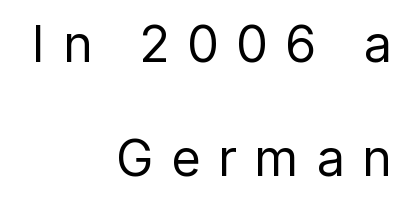
The image shows 51 px regular-weight sans-serif type, upright; set right-aligned, loose line spacing (2.23x), unusually wide letter spacing (+0.34 em), not underlined; low stroke contrast and a medium x-height.
